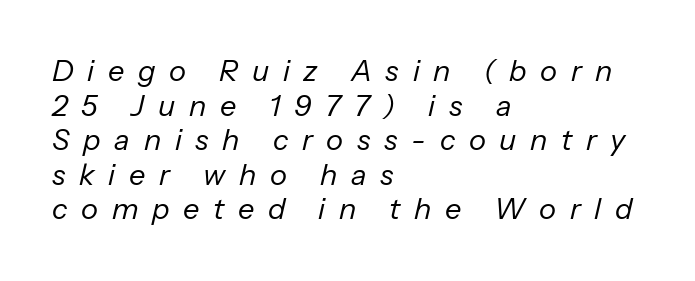
The image shows 29 px regular-weight type, italic (leaning right); set left-aligned, line spacing 1.19x, unusually wide letter spacing (+0.47 em), not underlined; low stroke contrast and a medium x-height.
